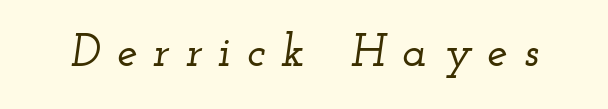
The image shows 46 px wide serif type, italic (leaning right); set unusually wide letter spacing (+0.35 em), not underlined; low stroke contrast and a small x-height.
